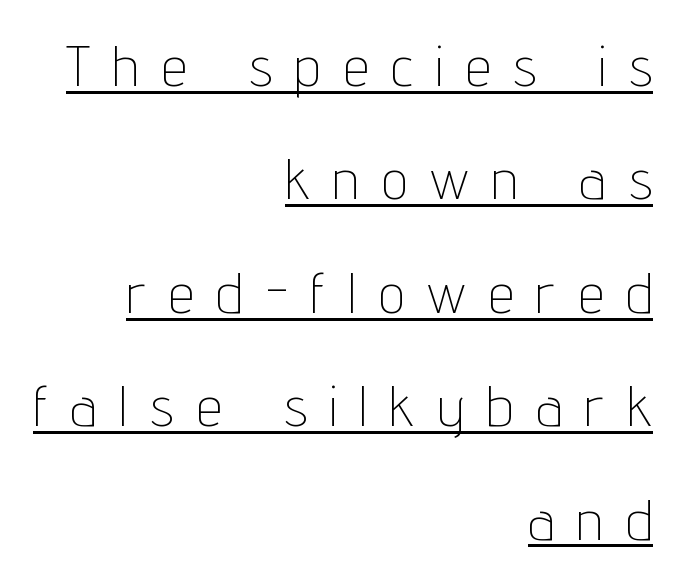
Q: Is the text bold? A: No.
Q: Is the text italic (slanted)? A: No, it is upright.
Q: Is the typeface a serif or a sans-serif typeface? A: Sans-serif.
Q: Is the text underlined? A: Yes.
Q: How is the paragraph aligned? A: Right-aligned.
Q: Is the spacing between letters normal or unusually wide? A: Unusually wide.
Q: Is the spacing between lines tight, normal or loose? A: Loose.
Q: Width (condensed, normal, or wide)? A: Condensed.
Q: Stroke contrast? A: Low.
Q: x-height? A: Medium.
Q: Monospaced? A: No.
